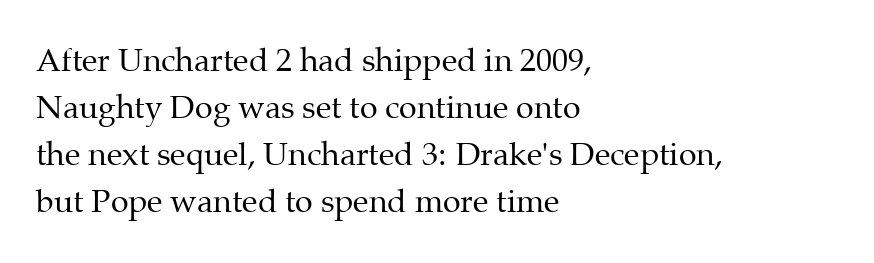
The image shows 32 px regular-weight serif type, upright; set left-aligned, normal line spacing (1.47x), normal letter spacing, not underlined; medium stroke contrast and a medium x-height.
